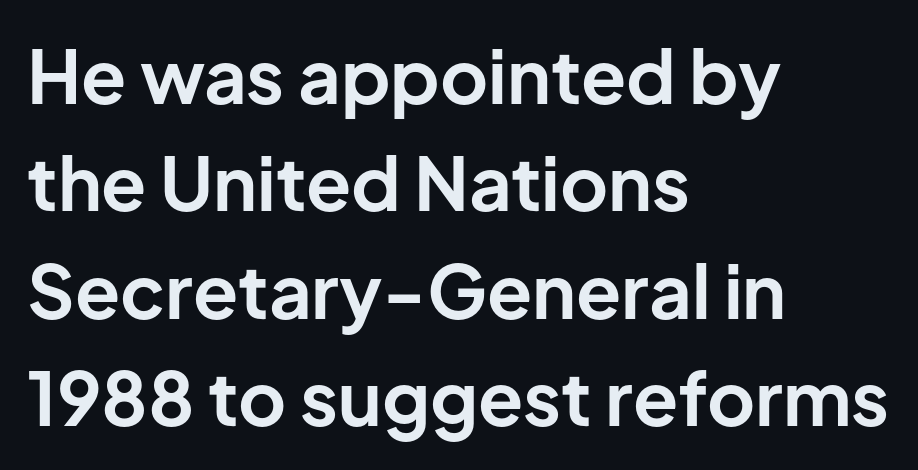
The leading is moderate, giving the passage an even texture. Is this a fixed-width face? No — the glyphs have proportional, varying widths. Here the glyphs are tracked normally, forming tight word shapes. Clear beneath every line of the passage.
